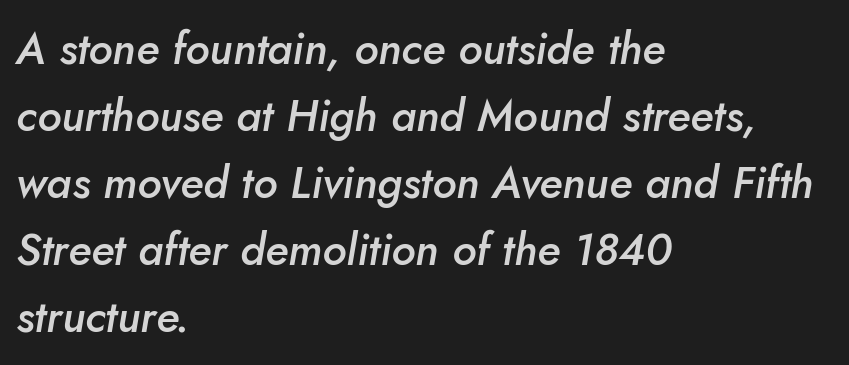
{"italic": "yes", "lean": "right", "slant_degrees": 10, "bold": "semi", "weight": "semibold", "width": "normal", "stroke_contrast": "low", "x_height": "small", "monospaced": "no", "underline": "no", "align": "left", "line_spacing": "normal", "line_spacing_ratio": 1.52, "letter_spacing": "normal", "letter_spacing_em": 0.0, "glyph_px": 44}
